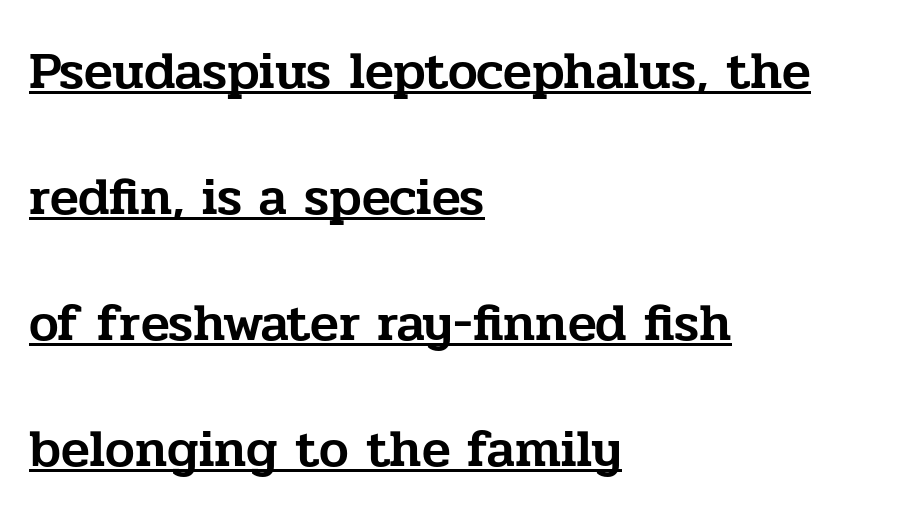
Q: Is the text italic (slanted)? A: No, it is upright.
Q: Is the typeface a serif or a sans-serif typeface? A: Serif.
Q: Is the text underlined? A: Yes.
Q: How is the paragraph aligned? A: Left-aligned.
Q: Is the spacing between letters normal or unusually wide? A: Normal.
Q: Is the spacing between lines tight, normal or loose? A: Loose.
Q: Width (condensed, normal, or wide)? A: Normal.
Q: Stroke contrast? A: Low.
Q: x-height? A: Medium.
Q: Monospaced? A: No.
